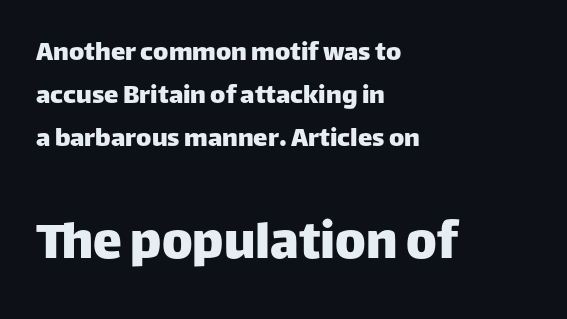
Is the block centered? No — it sits flush against the left margin. A roman cut, with each character standing at attention. Is there much room between lines? A standard amount, neither cramped nor airy. Underline: absent. The rendering uses natural spacing where letterforms have individual widths.
